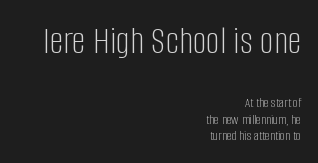
The passage shown is not underscored anywhere. Is this a heavy cut? Hardly; it is regular or lighter. The initial chunk of copy outweighs the following chunk in type size. Horizontal alignment here is rightward, an uncommon choice for prose.
